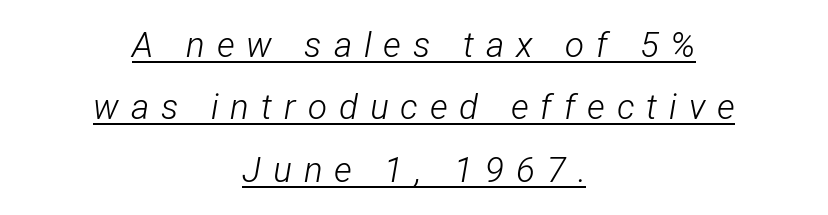
The image shows 35 px light, condensed type, italic (leaning right); set centered, line spacing 1.78x, unusually wide letter spacing (+0.34 em), underlined; low stroke contrast and a medium x-height.
